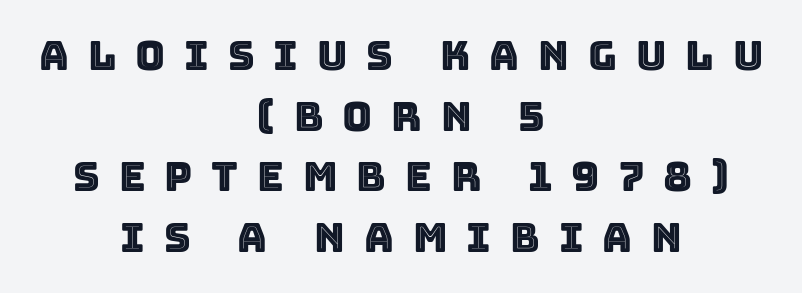
Q: Is the text italic (slanted)? A: No, it is upright.
Q: Is the text underlined? A: No.
Q: How is the paragraph aligned? A: Centered.
Q: Is the spacing between letters normal or unusually wide? A: Unusually wide.
Q: Is the spacing between lines tight, normal or loose? A: Normal.
Q: Width (condensed, normal, or wide)? A: Normal.
Q: x-height? A: Large.
Q: Monospaced? A: No.
